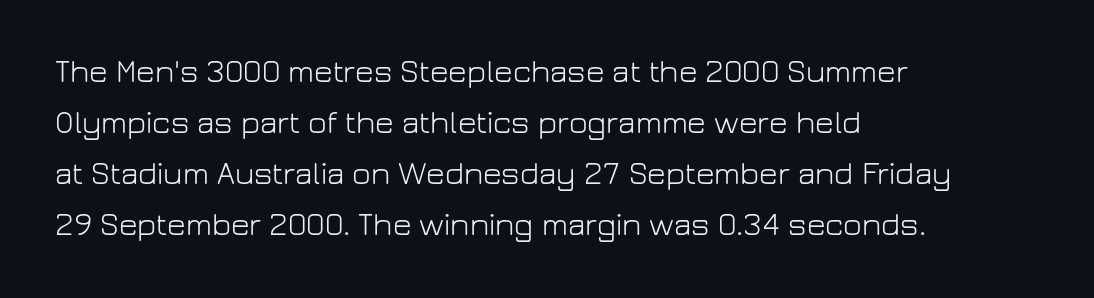
The image shows 32 px light sans-serif type, upright; set left-aligned, normal line spacing (1.59x), normal letter spacing, not underlined; low stroke contrast and a medium x-height.
